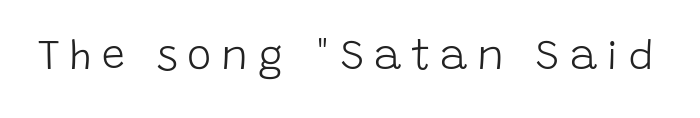
A typesetter would call this proportional, since set widths differ per character. Nothing heavy about these letters — not bold at all. Regarding serifs, this sample does without them. Each word looks stretched out because of the extra space between its letters.
